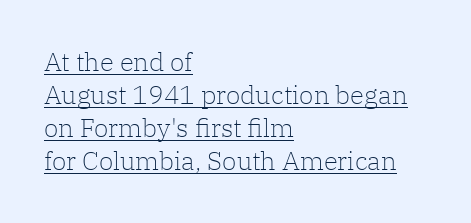
The image shows 26 px text type, upright; set left-aligned, normal line spacing (1.27x), normal letter spacing, underlined.
